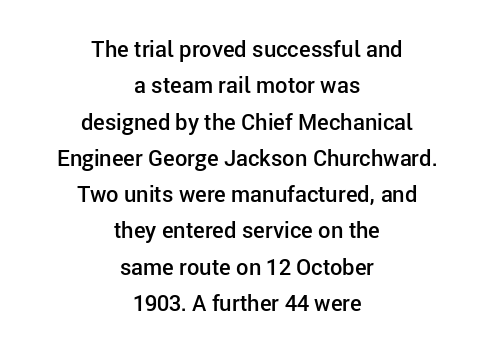
Q: Is the text bold? A: Semi-bold.
Q: Is the text italic (slanted)? A: No, it is upright.
Q: Is the text underlined? A: No.
Q: How is the paragraph aligned? A: Centered.
Q: Is the spacing between letters normal or unusually wide? A: Normal.
Q: Is the spacing between lines tight, normal or loose? A: Normal.
